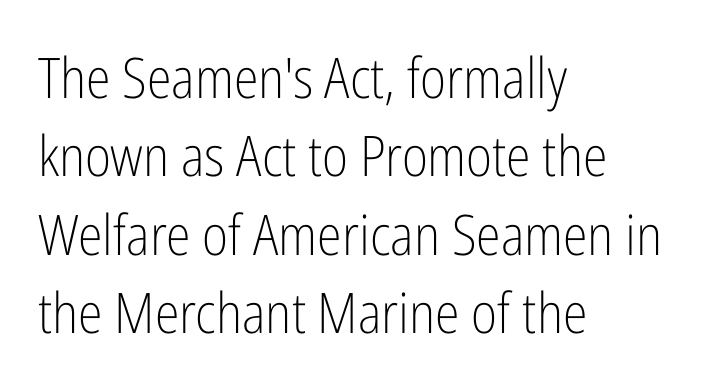
Q: Is the text bold? A: No.
Q: Is the text italic (slanted)? A: No, it is upright.
Q: Is the typeface a serif or a sans-serif typeface? A: Sans-serif.
Q: Is the text underlined? A: No.
Q: How is the paragraph aligned? A: Left-aligned.
Q: Is the spacing between letters normal or unusually wide? A: Normal.
Q: Is the spacing between lines tight, normal or loose? A: Normal.
Q: Width (condensed, normal, or wide)? A: Condensed.
Q: Stroke contrast? A: Low.
Q: x-height? A: Medium.
Q: Monospaced? A: No.
